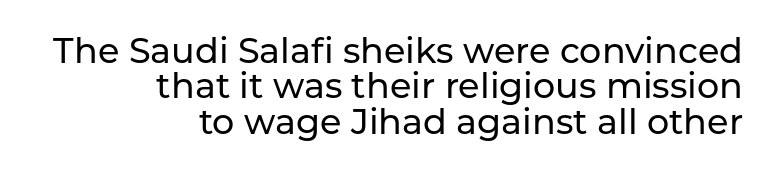
Q: Is the text italic (slanted)? A: No, it is upright.
Q: Is the typeface a serif or a sans-serif typeface? A: Sans-serif.
Q: Is the text underlined? A: No.
Q: How is the paragraph aligned? A: Right-aligned.
Q: Is the spacing between letters normal or unusually wide? A: Normal.
Q: Is the spacing between lines tight, normal or loose? A: Tight.
Q: Width (condensed, normal, or wide)? A: Normal.
Q: Stroke contrast? A: Low.
Q: x-height? A: Medium.
Q: Monospaced? A: No.
